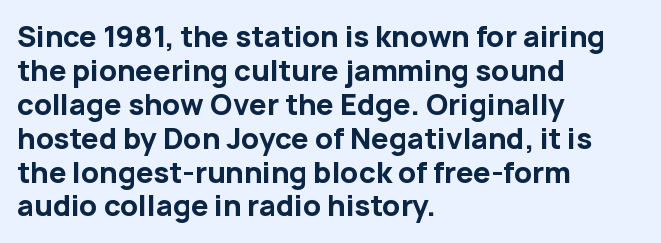
The image shows 28 px bold sans-serif type, upright; set left-aligned, line spacing 1.21x, normal letter spacing, not underlined; low stroke contrast and a medium x-height.
